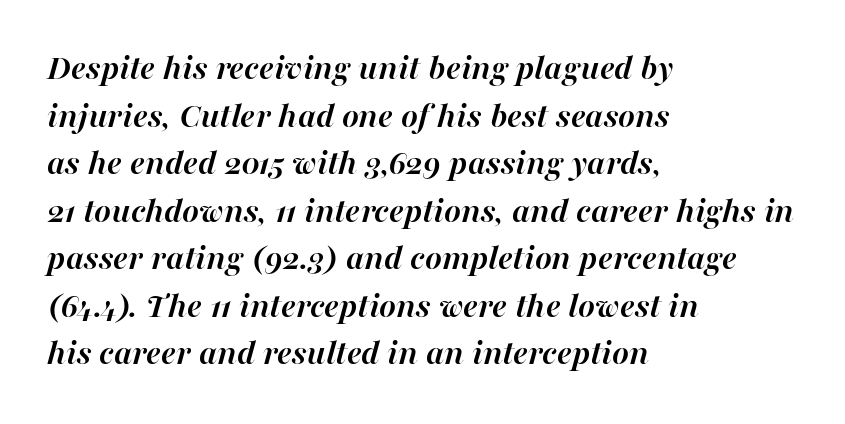
Weight check: bold — yes, fully. Is there much room between lines? A standard amount, neither cramped nor airy. Slanted lettering throughout. Descenders hang freely into open space. The letters sit at their default tracking, neither squeezed nor spread.
